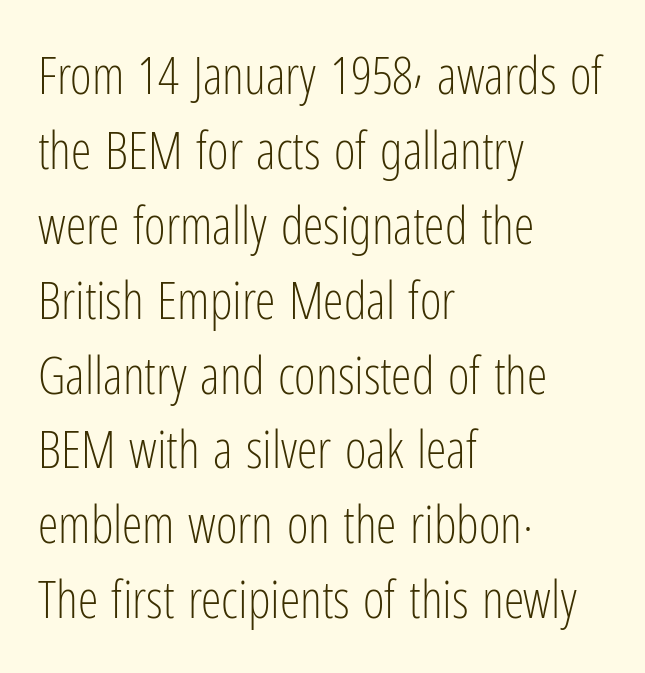
The image shows 52 px light, condensed sans-serif type, upright; set left-aligned, normal line spacing (1.44x), normal letter spacing, not underlined; low stroke contrast and a medium x-height.
